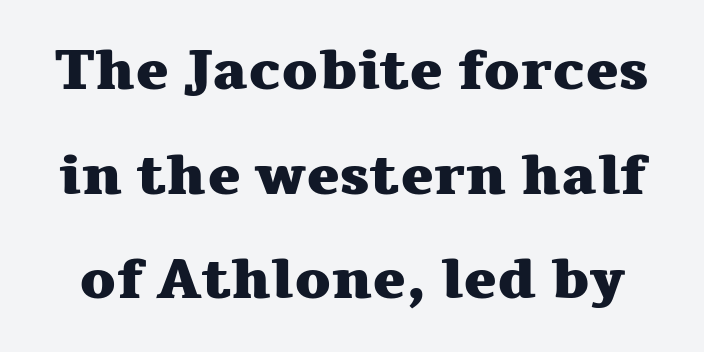
{"serif": "yes", "italic": "no", "bold": "yes", "weight": "heavy", "width": "wide", "stroke_contrast": "medium", "x_height": "medium", "monospaced": "no", "underline": "no", "line_spacing_ratio": 1.87, "letter_spacing": "normal", "letter_spacing_em": 0.0, "glyph_px": 56}
